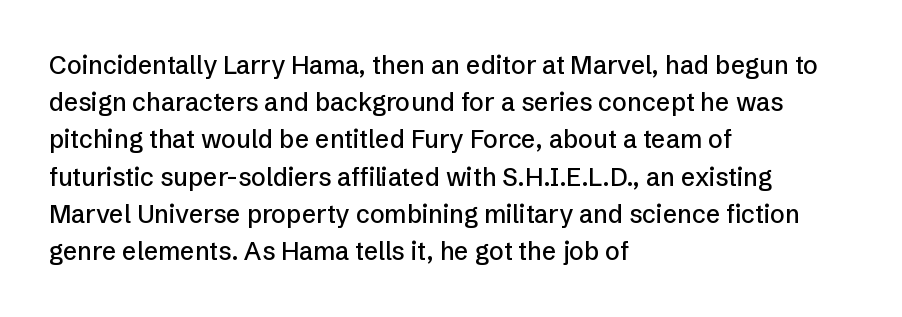
The image shows 25 px text type, upright; set left-aligned, normal line spacing (1.49x), normal letter spacing, not underlined.
